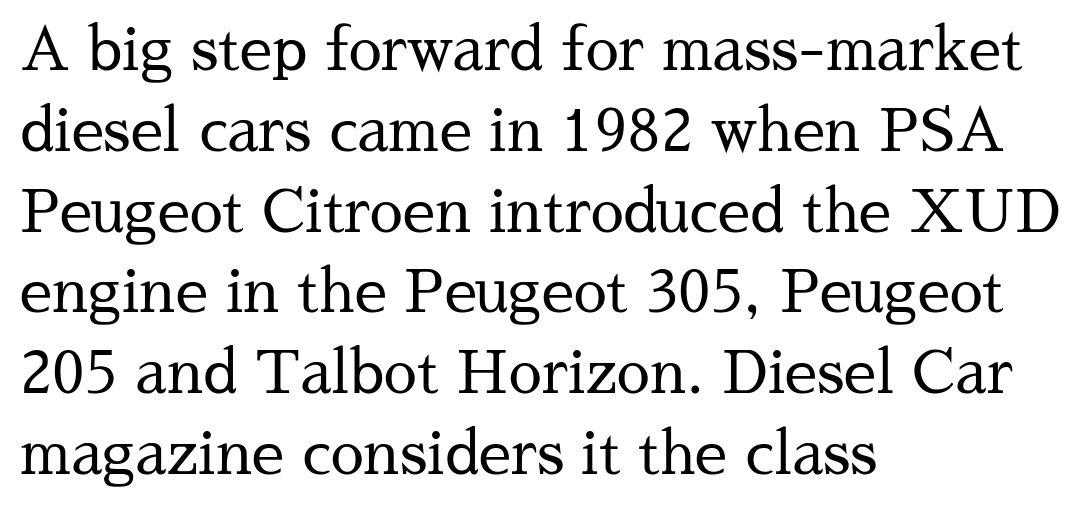
Q: Is the text bold? A: No.
Q: Is the text italic (slanted)? A: No, it is upright.
Q: Is the typeface a serif or a sans-serif typeface? A: Serif.
Q: Is the text underlined? A: No.
Q: How is the paragraph aligned? A: Left-aligned.
Q: Is the spacing between letters normal or unusually wide? A: Normal.
Q: Is the spacing between lines tight, normal or loose? A: Normal.
Q: Width (condensed, normal, or wide)? A: Normal.
Q: Stroke contrast? A: Medium.
Q: x-height? A: Medium.
Q: Monospaced? A: No.
